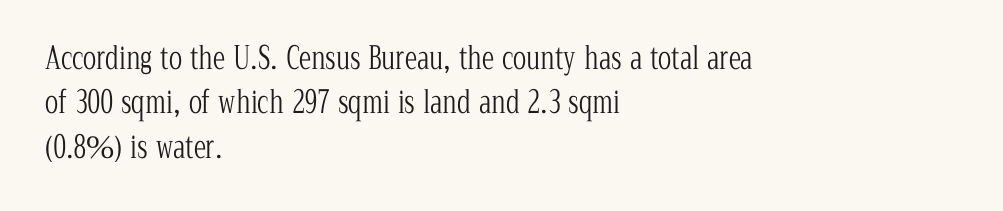
Does the lettering tilt? It doesn't — this is upright. Quick note: underline off. The font family rendered here belongs to the serif group. Does extra space separate the letters? No, they use regular spacing. The typesetting does not lean heavy: it is not bold. A typesetter would call this proportional, since set widths differ per character.
